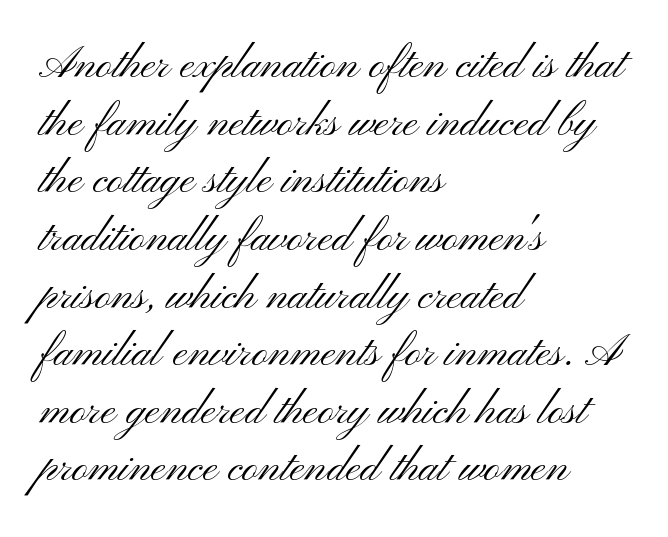
Q: Is the text bold? A: No.
Q: Is the text italic (slanted)? A: Yes.
Q: Is the typeface a serif or a sans-serif typeface? A: Sans-serif.
Q: Is the text underlined? A: No.
Q: How is the paragraph aligned? A: Left-aligned.
Q: Is the spacing between letters normal or unusually wide? A: Normal.
Q: Is the spacing between lines tight, normal or loose? A: Normal.
Q: Width (condensed, normal, or wide)? A: Wide.
Q: Stroke contrast? A: Medium.
Q: x-height? A: Small.
Q: Monospaced? A: No.
